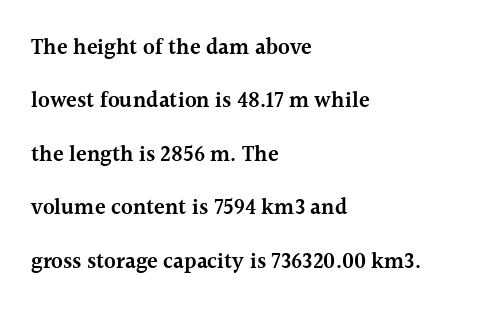
Q: Is the text bold? A: Semi-bold.
Q: Is the text italic (slanted)? A: No, it is upright.
Q: Is the text underlined? A: No.
Q: How is the paragraph aligned? A: Left-aligned.
Q: Is the spacing between letters normal or unusually wide? A: Normal.
Q: Is the spacing between lines tight, normal or loose? A: Loose.
